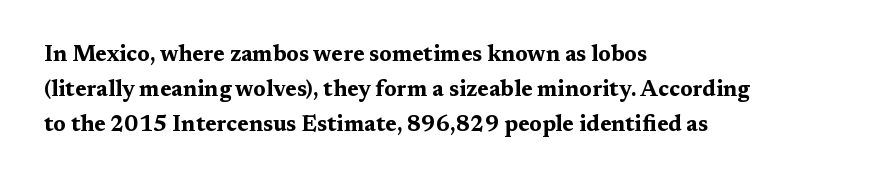
{"italic": "no", "bold": "yes", "underline": "no", "align": "left", "line_spacing": "normal", "line_spacing_ratio": 1.59, "letter_spacing": "normal", "letter_spacing_em": 0.0, "glyph_px": 22}
